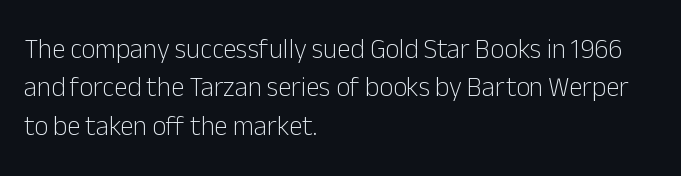
Q: Is the text bold? A: No.
Q: Is the text italic (slanted)? A: No, it is upright.
Q: Is the text underlined? A: No.
Q: How is the paragraph aligned? A: Left-aligned.
Q: Is the spacing between letters normal or unusually wide? A: Normal.
Q: Is the spacing between lines tight, normal or loose? A: Normal.
